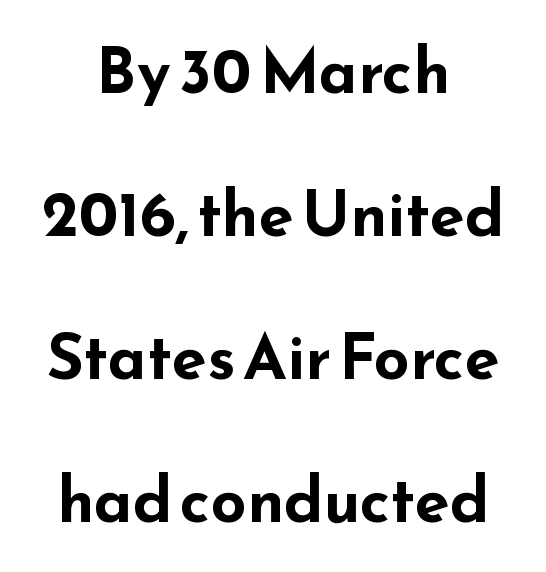
Rows of type keep a wide berth in the vertical direction. Anything drawn beneath the words? Only blank space. A sans-serif font was chosen for this passage. The glyphs have the mass of a bold cut. Standard letterfit; no display-style spreading of the glyphs.
